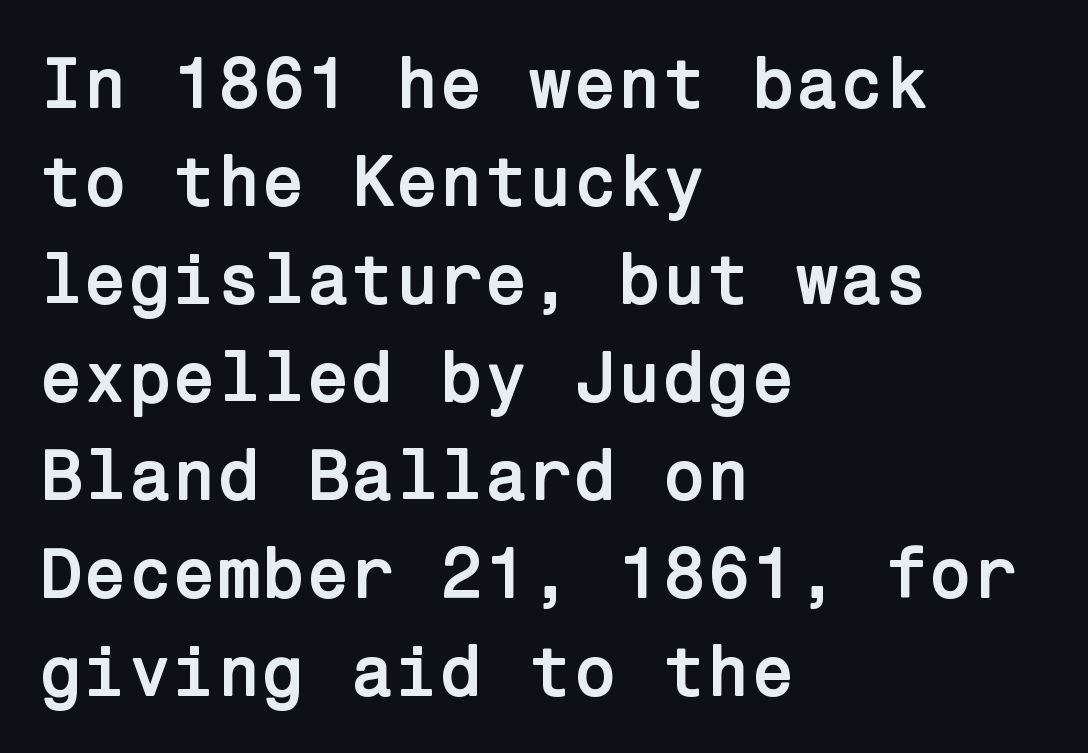
{"serif": "no", "italic": "no", "bold": "yes", "weight": "semibold", "width": "normal", "stroke_contrast": "low", "x_height": "medium", "underline": "no", "align": "left", "line_spacing": "normal", "line_spacing_ratio": 1.36, "letter_spacing": "normal", "letter_spacing_em": 0.0, "glyph_px": 72}
